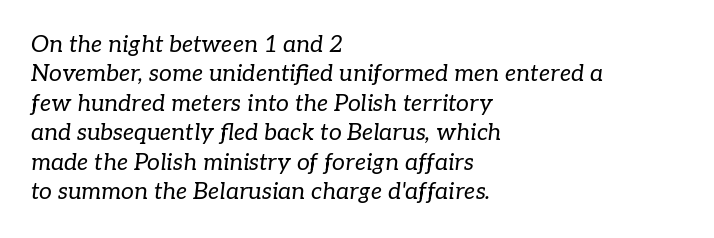
The image shows 23 px text type, italic (leaning right); set left-aligned, normal line spacing (1.28x), normal letter spacing, not underlined.
